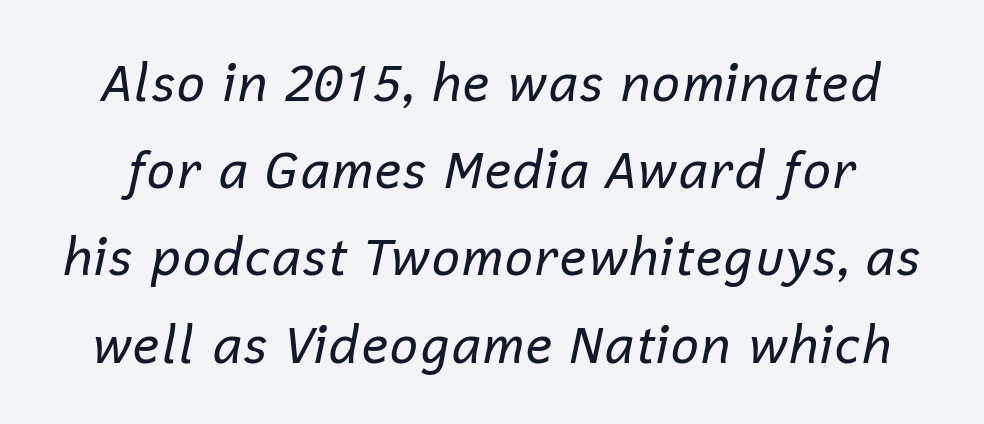
The letters sit at their default tracking, neither squeezed nor spread. The typeface has the unassuming heft of standard copy or less. The face used here is proportionally spaced, like ordinary book or web type. Quick note: underline off. Would a proofreader flag this as italicized? Yes.
